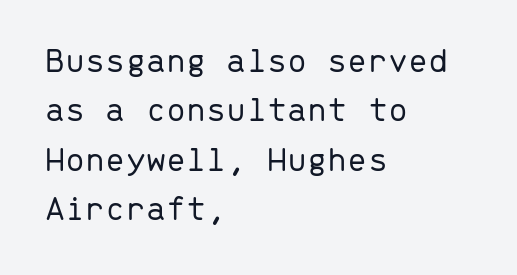
The image shows 36 px light sans-serif type, upright, monospaced; set left-aligned, normal line spacing (1.37x), normal letter spacing, not underlined; low stroke contrast and a medium x-height.
